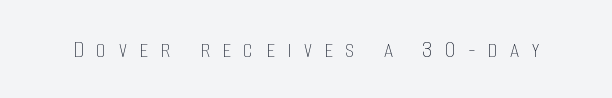
Words appear elongated and porous because spacing is wide. A clean baseline with only descenders dipping below it. The characters are drawn with everyday or finer stroke widths. A typesetter would mark this as roman, not italic.
